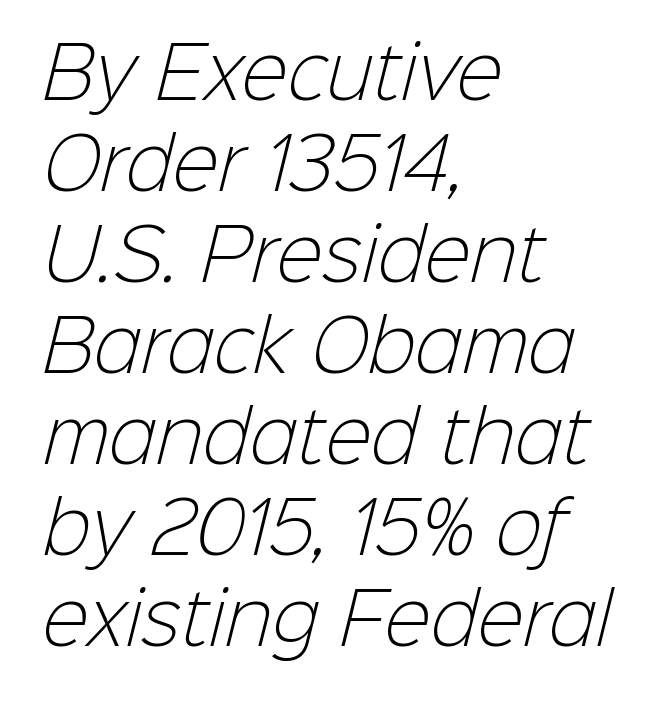
Heft: none added — not bold. Has an underline been added? It has not. How are the letters spaced? Ordinarily, with no added tracking. Looks like regular typesetting: each glyph gets only the width it needs. Is the block centered? No — it sits flush against the left margin. What kind of face is this? One without serifs — a sans.
